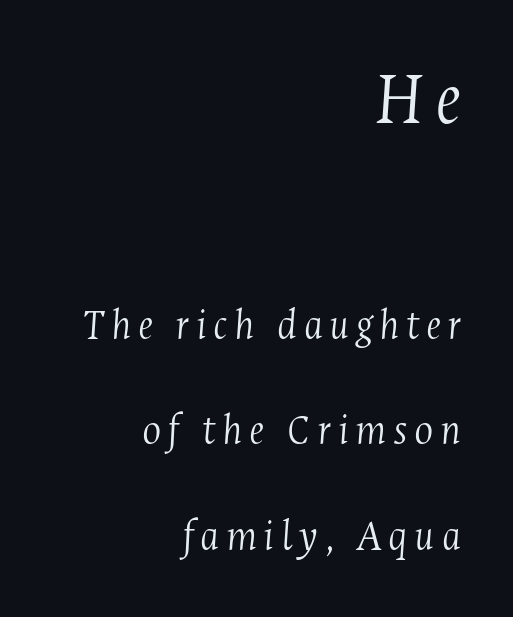
{"serif": "yes", "italic": "yes", "lean": "right", "slant_degrees": 4, "bold": "no", "weight": "light", "width": "condensed", "stroke_contrast": "medium", "x_height": "medium", "monospaced": "no", "underline": "no", "align": "right", "line_spacing": "loose", "line_spacing_ratio": 2.35, "larger_block": "first", "size_ratio": 1.73, "glyph_px": 78}
